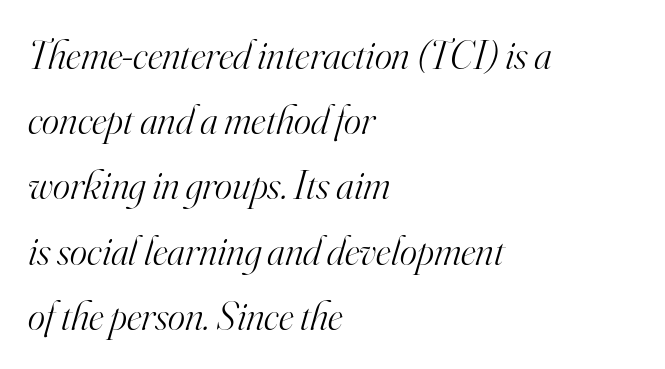
The face used here is seriffed, in the tradition of book romans. Is there much room between lines? A standard amount, neither cramped nor airy. Short note: letters normally spaced. Descender tails drop into unmarked territory.
